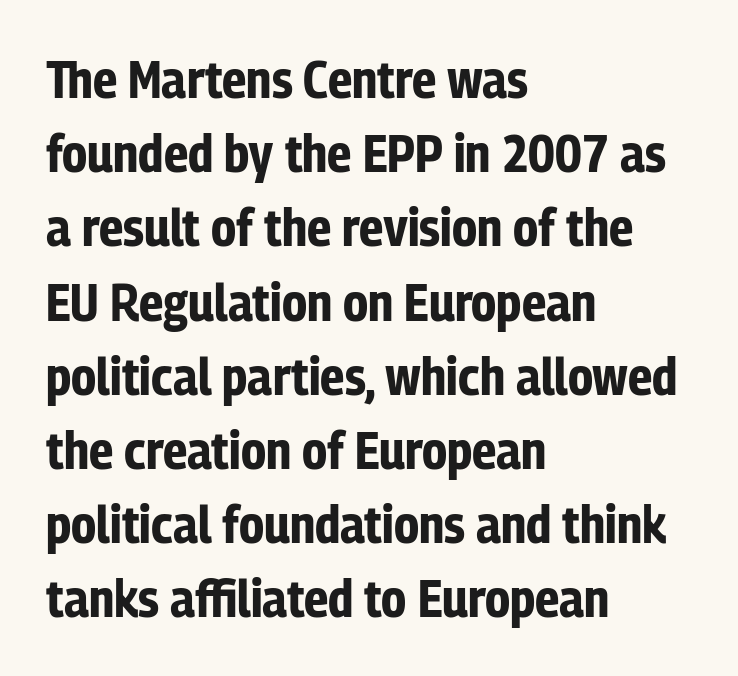
In terms of leading, this rendering sits right in the middle. Compared with an ordinary text face, these strokes are far heavier — a full bold. These lines were composed using upright roman letters. Just letters on the line, the space beneath them empty. The rendering uses natural spacing where letterforms have individual widths.
